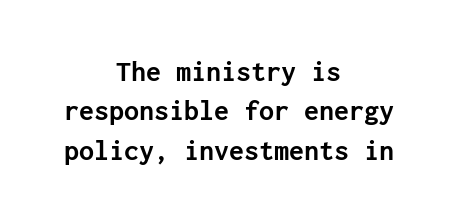
{"serif": "no", "italic": "no", "bold": "yes", "weight": "semibold", "width": "normal", "stroke_contrast": "low", "x_height": "medium", "underline": "no", "align": "center", "line_spacing": "normal", "line_spacing_ratio": 1.31, "letter_spacing": "normal", "letter_spacing_em": 0.0, "glyph_px": 30}
